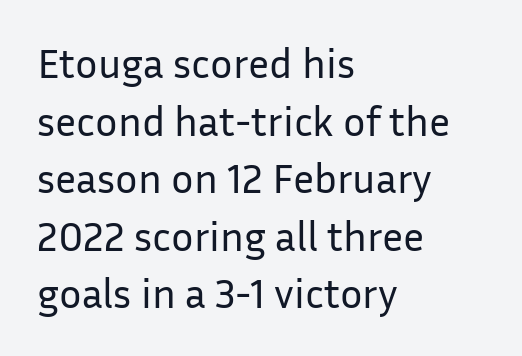
{"serif": "no", "italic": "no", "bold": "no", "weight": "regular", "width": "normal", "stroke_contrast": "low", "x_height": "medium", "monospaced": "no", "underline": "no", "align": "left", "line_spacing": "normal", "line_spacing_ratio": 1.37, "letter_spacing": "normal", "letter_spacing_em": 0.0, "glyph_px": 42}
